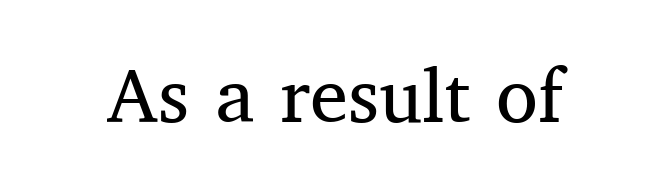
The passage shown is not underscored anywhere. The weight tops out at a normal text grade. This is the regular roman posture of the typeface. Letterform terminals end in serifs throughout the passage. Caption: standard tracking, unaltered.
